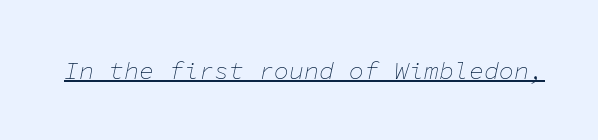
Nobody touched the tracking dial on this one. Each line of the rendering has a horizontal stroke beneath the glyphs. Designer's note — italics engaged. Think standard paragraph weight, or any step lighter than that.
